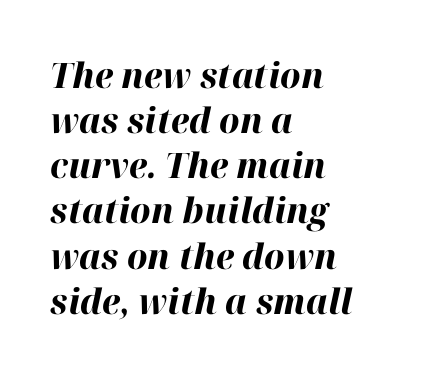
Each letter keeps its own natural width here, so spacing adapts to shape. The rendering keeps characters at their native spacing. Weight check: bold — yes, fully. The rag falls on the right side of this text block. The font's italic variant was chosen for this text. Letters rest on an invisible, unmarked baseline.
